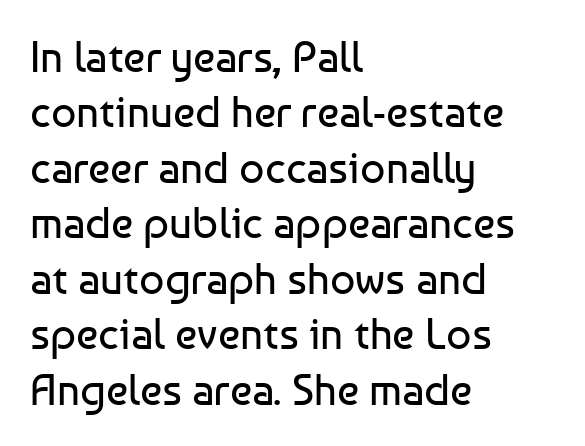
Short note: letters normally spaced. Only glyphs here, with clear space below each row. A typesetter would call this proportional, since set widths differ per character. Casual observation: everything's shoved over to the left. These lines sit exactly where default settings would place them. This is the regular roman posture of the typeface.
